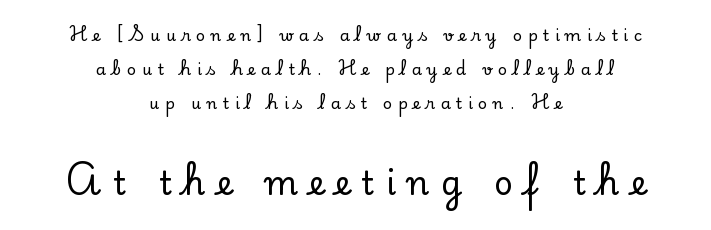
{"serif": "yes", "italic": "no", "width": "normal", "stroke_contrast": "low", "x_height": "small", "monospaced": "no", "underline": "no", "align": "center", "line_spacing": "loose", "line_spacing_ratio": 2.12, "letter_spacing": "wide", "letter_spacing_em": 0.35, "larger_block": "second", "size_ratio": 2.06, "glyph_px": 33}
